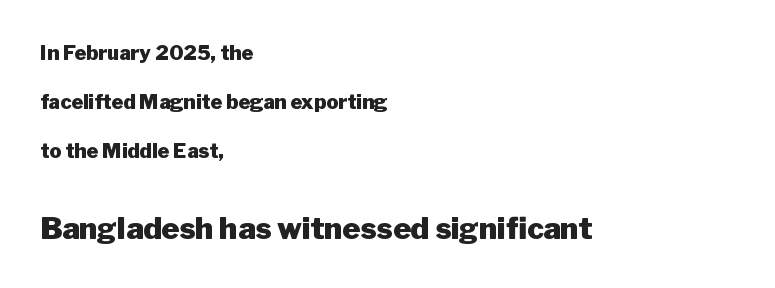
The image shows 30 px heavy sans-serif type, upright; set left-aligned, loose line spacing (2.44x), normal letter spacing, not underlined; the second (bottom) block is 1.5x larger; low stroke contrast and a medium x-height.
